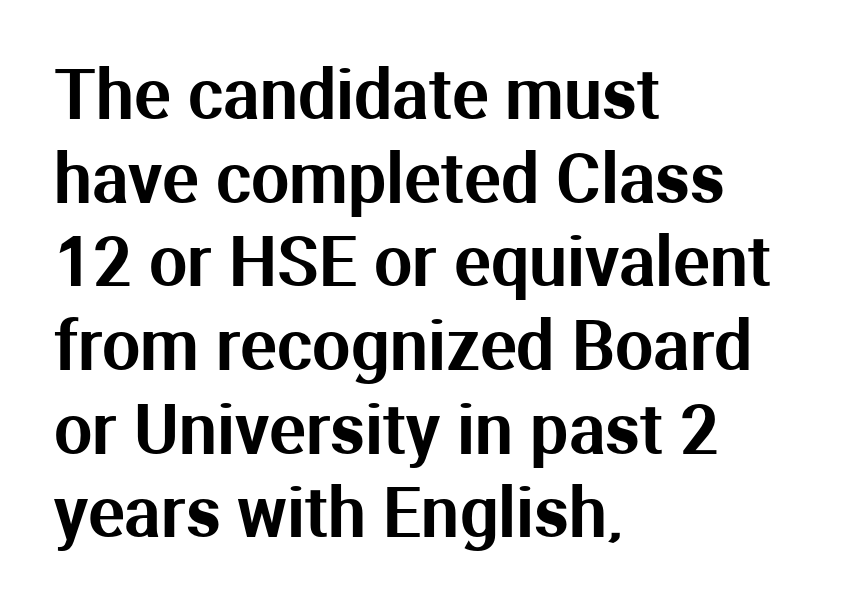
The baseline area is clear. The specimen reads as upright at a glance. Type style note: lacks serifs. This sample uses plain, unmodified letter spacing. Do the characters align in a grid? No, the font is proportional.
